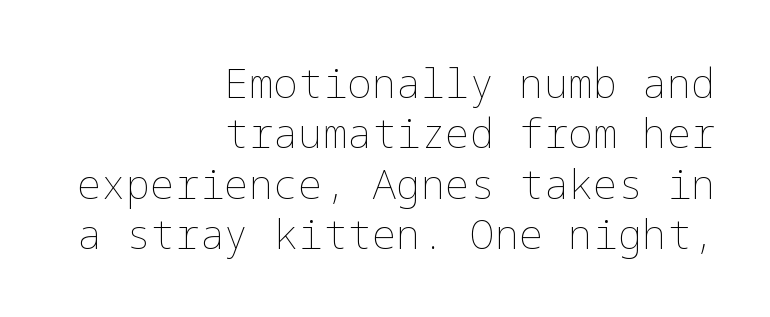
The image shows 41 px thin type, upright; set right-aligned, line spacing 1.23x, normal letter spacing, not underlined; low stroke contrast and a medium x-height.
